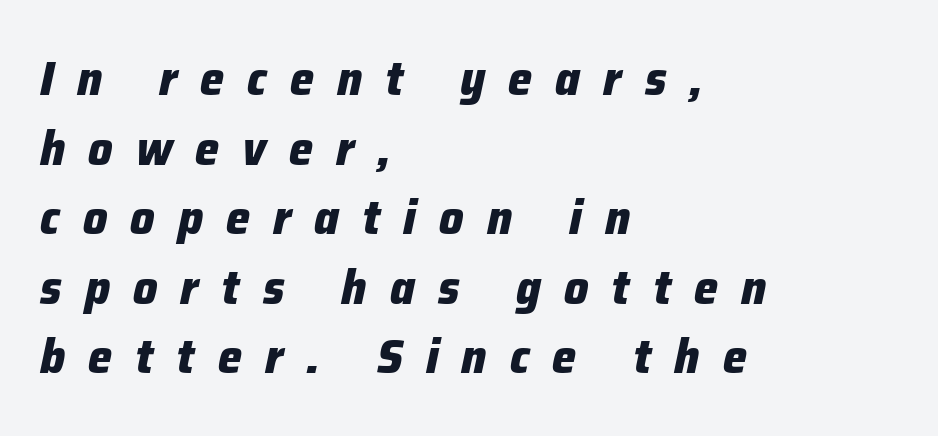
The image shows 48 px heavy type, italic (leaning right); set left-aligned, normal line spacing (1.45x), unusually wide letter spacing (+0.48 em), not underlined; low stroke contrast and a medium x-height.
